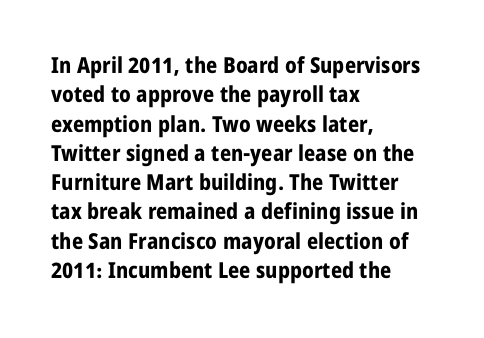
The image shows 22 px bold type, upright; set left-aligned, normal line spacing (1.33x), normal letter spacing, not underlined.
